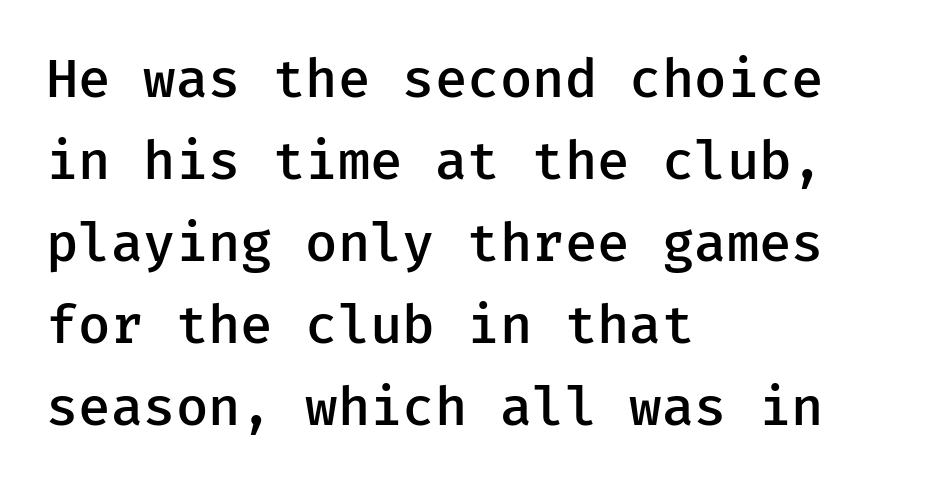
{"serif": "no", "italic": "no", "bold": "semi", "weight": "semibold", "width": "normal", "stroke_contrast": "low", "x_height": "medium", "underline": "no", "align": "left", "line_spacing": "normal", "line_spacing_ratio": 1.52, "letter_spacing": "normal", "letter_spacing_em": 0.0, "glyph_px": 54}
